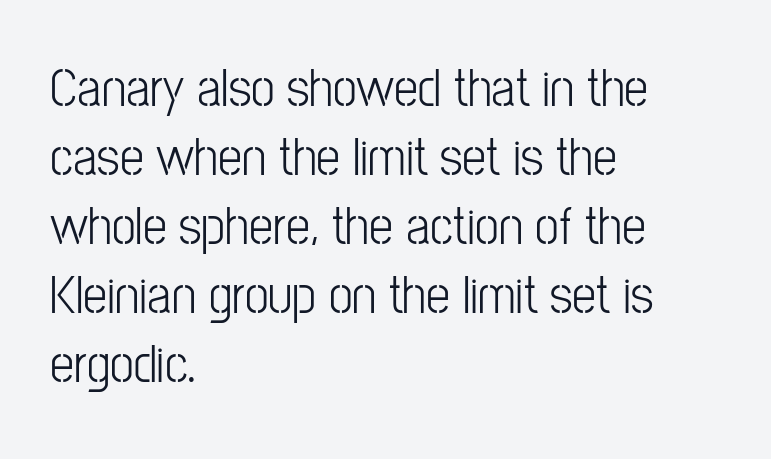
The image shows 54 px light, condensed sans-serif type, upright; set left-aligned, normal line spacing (1.28x), normal letter spacing, not underlined; low stroke contrast and a medium x-height.
